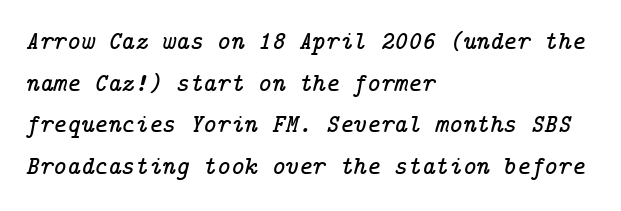
The setting favours the left margin, as ordinary paragraphs usually do. Words float on clear page, feet unadorned. Characters are canted at an angle relative to the baseline's perpendicular. Baseline-to-baseline distance is the conventional proportion of letter height.
